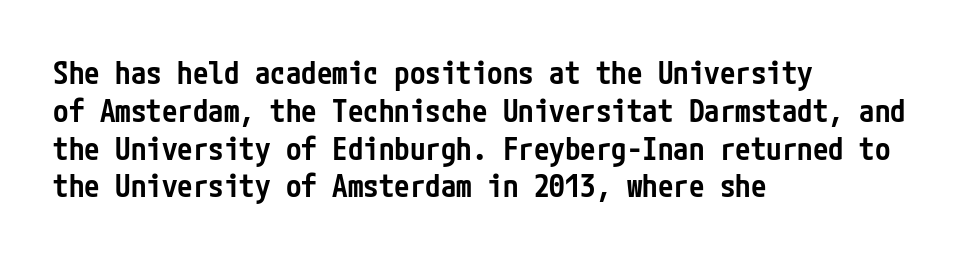
{"serif": "no", "italic": "no", "bold": "semi", "weight": "semibold", "width": "condensed", "stroke_contrast": "low", "x_height": "medium", "underline": "no", "align": "left", "line_spacing_ratio": 1.22, "letter_spacing": "normal", "letter_spacing_em": 0.0, "glyph_px": 31}
